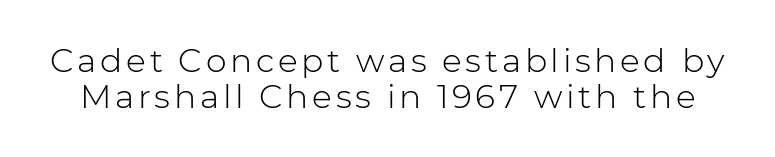
Q: Is the text bold? A: No.
Q: Is the text italic (slanted)? A: No, it is upright.
Q: Is the typeface a serif or a sans-serif typeface? A: Sans-serif.
Q: Is the text underlined? A: No.
Q: Is the spacing between lines tight, normal or loose? A: Tight.
Q: Width (condensed, normal, or wide)? A: Normal.
Q: Stroke contrast? A: Low.
Q: x-height? A: Medium.
Q: Monospaced? A: No.
